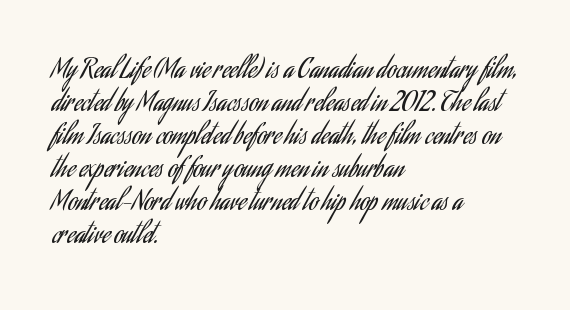
Q: Is the text bold? A: No.
Q: Is the text italic (slanted)? A: Yes.
Q: Is the text underlined? A: No.
Q: How is the paragraph aligned? A: Left-aligned.
Q: Is the spacing between letters normal or unusually wide? A: Normal.
Q: Is the spacing between lines tight, normal or loose? A: Normal.
